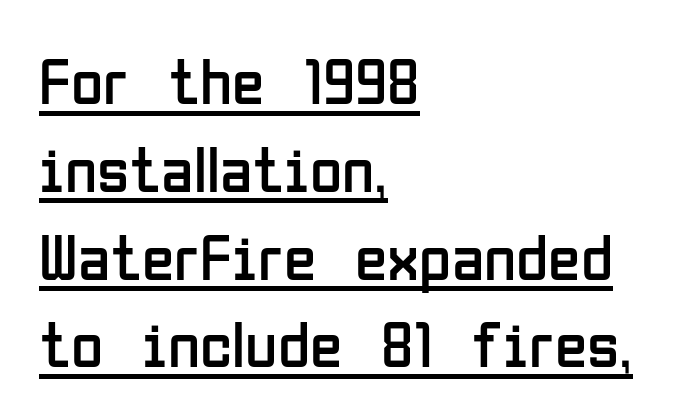
{"serif": "no", "italic": "no", "bold": "no", "weight": "regular", "width": "condensed", "stroke_contrast": "low", "x_height": "medium", "monospaced": "no", "underline": "yes", "align": "left", "line_spacing": "normal", "line_spacing_ratio": 1.33, "letter_spacing": "normal", "letter_spacing_em": 0.0, "glyph_px": 66}
